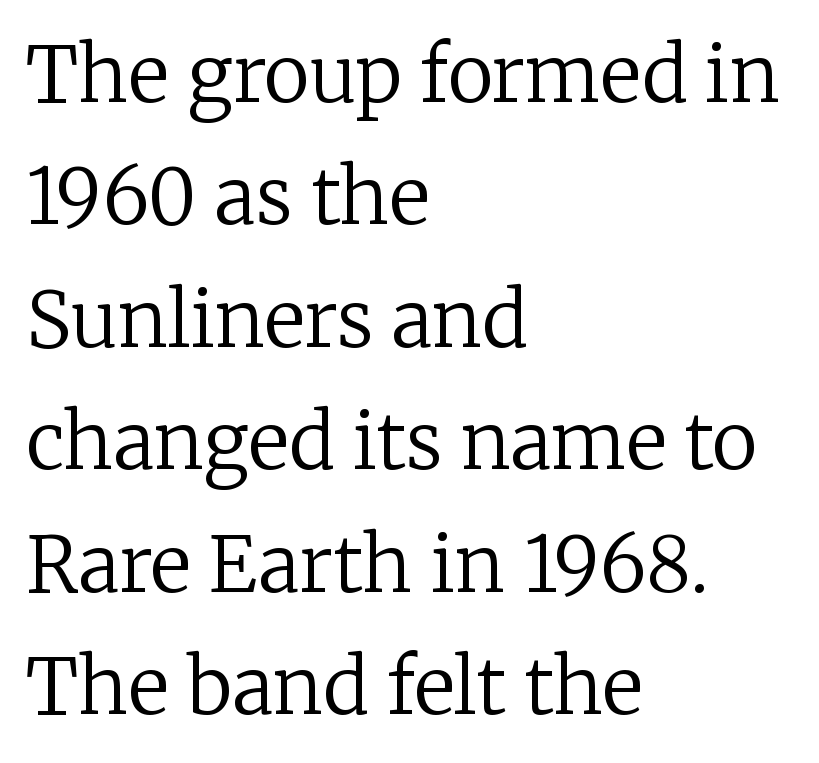
Q: Is the text bold? A: No.
Q: Is the text italic (slanted)? A: No, it is upright.
Q: Is the typeface a serif or a sans-serif typeface? A: Serif.
Q: Is the text underlined? A: No.
Q: How is the paragraph aligned? A: Left-aligned.
Q: Is the spacing between letters normal or unusually wide? A: Normal.
Q: Is the spacing between lines tight, normal or loose? A: Normal.
Q: Width (condensed, normal, or wide)? A: Normal.
Q: Stroke contrast? A: Low.
Q: x-height? A: Medium.
Q: Monospaced? A: No.
